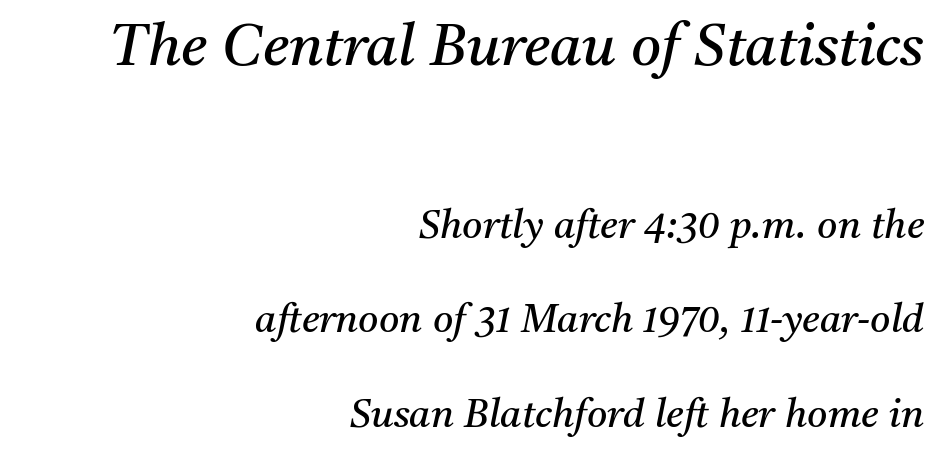
Q: Is the text bold? A: No.
Q: Is the text italic (slanted)? A: Yes, it leans right by about 11 degrees.
Q: Is the typeface a serif or a sans-serif typeface? A: Serif.
Q: Is the text underlined? A: No.
Q: How is the paragraph aligned? A: Right-aligned.
Q: Is the spacing between letters normal or unusually wide? A: Normal.
Q: Is the spacing between lines tight, normal or loose? A: Loose.
Q: Which block of text is set in a larger size, the first (top) or the second (bottom)? A: The first (top) one.
Q: Width (condensed, normal, or wide)? A: Normal.
Q: Stroke contrast? A: Medium.
Q: x-height? A: Medium.
Q: Monospaced? A: No.
